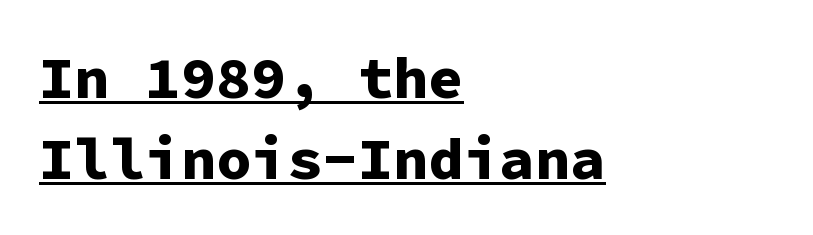
{"serif": "no", "italic": "no", "bold": "yes", "weight": "bold", "width": "normal", "stroke_contrast": "low", "x_height": "medium", "monospaced": "yes", "underline": "yes", "align": "left", "line_spacing": "normal", "line_spacing_ratio": 1.37, "letter_spacing": "normal", "letter_spacing_em": 0.0, "glyph_px": 59}
